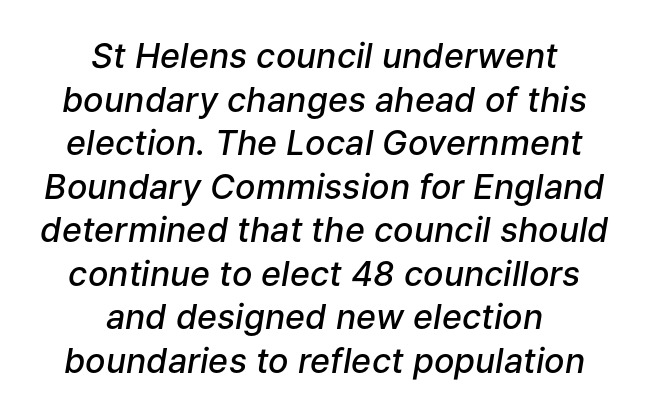
The face used here is a semibold: visibly heavier than regular, lighter than bold. Each line is balanced around a shared central axis. No extra tracking has been applied to these lines. Is there much room between lines? A standard amount, neither cramped nor airy. Proportional: the letters do not fall into vertical columns.
